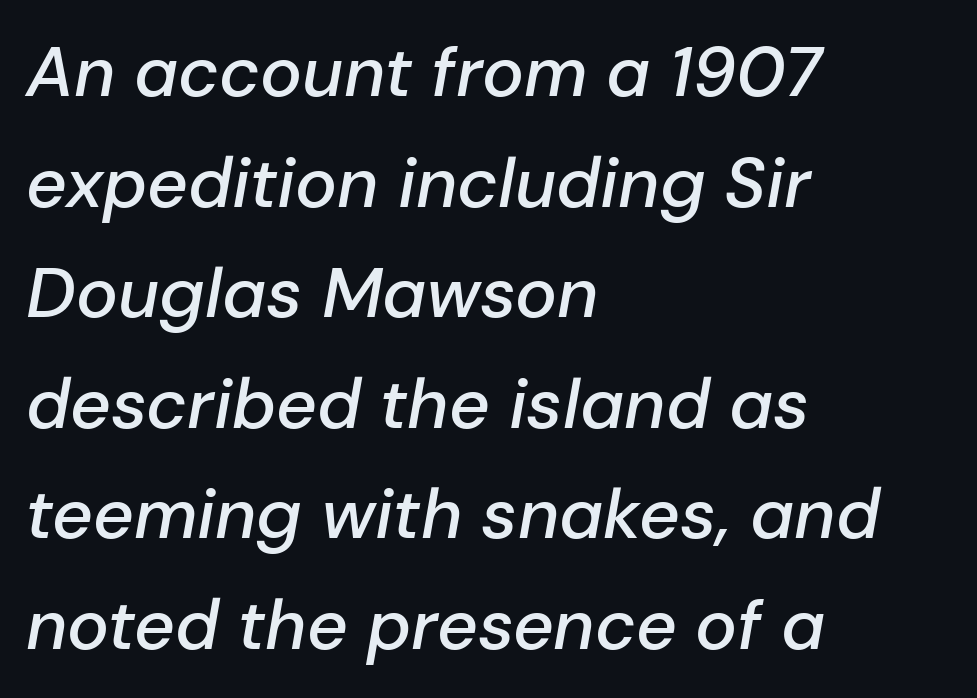
The image shows 70 px semibold type, italic (leaning right); set left-aligned, normal line spacing (1.58x), normal letter spacing, not underlined; low stroke contrast and a medium x-height.
